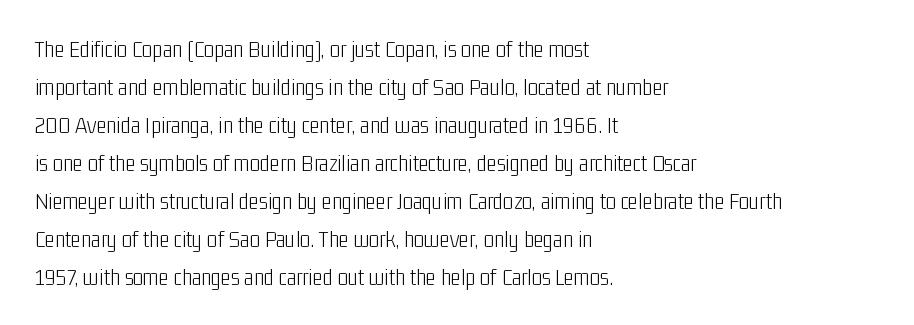
Q: Is the text bold? A: No.
Q: Is the text italic (slanted)? A: No, it is upright.
Q: Is the text underlined? A: No.
Q: How is the paragraph aligned? A: Left-aligned.
Q: Is the spacing between letters normal or unusually wide? A: Normal.
Q: Is the spacing between lines tight, normal or loose? A: Normal.
